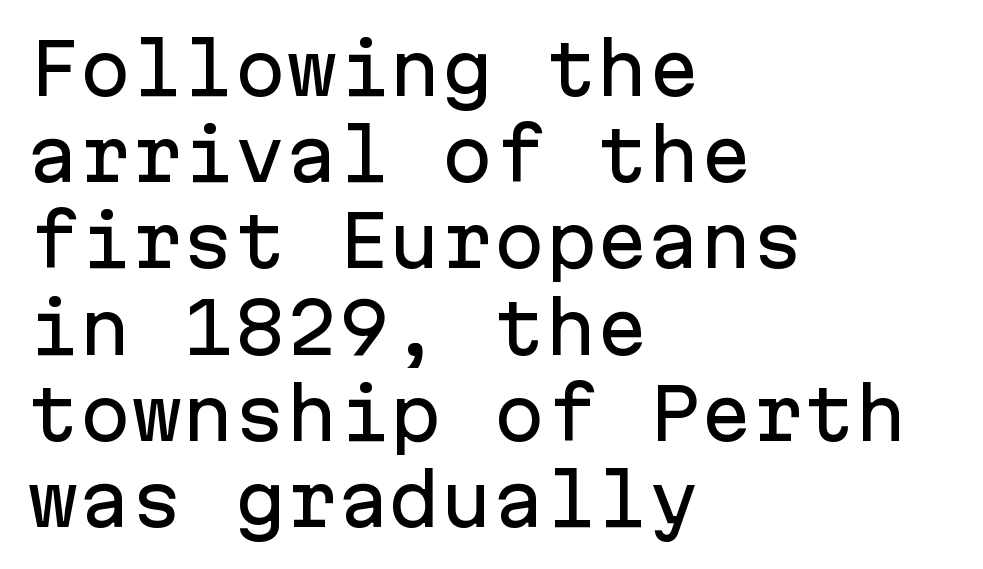
{"serif": "no", "italic": "no", "width": "normal", "stroke_contrast": "low", "x_height": "medium", "monospaced": "yes", "underline": "no", "align": "left", "line_spacing": "normal", "line_spacing_ratio": 1.25, "letter_spacing": "normal", "letter_spacing_em": 0.0, "glyph_px": 69}
